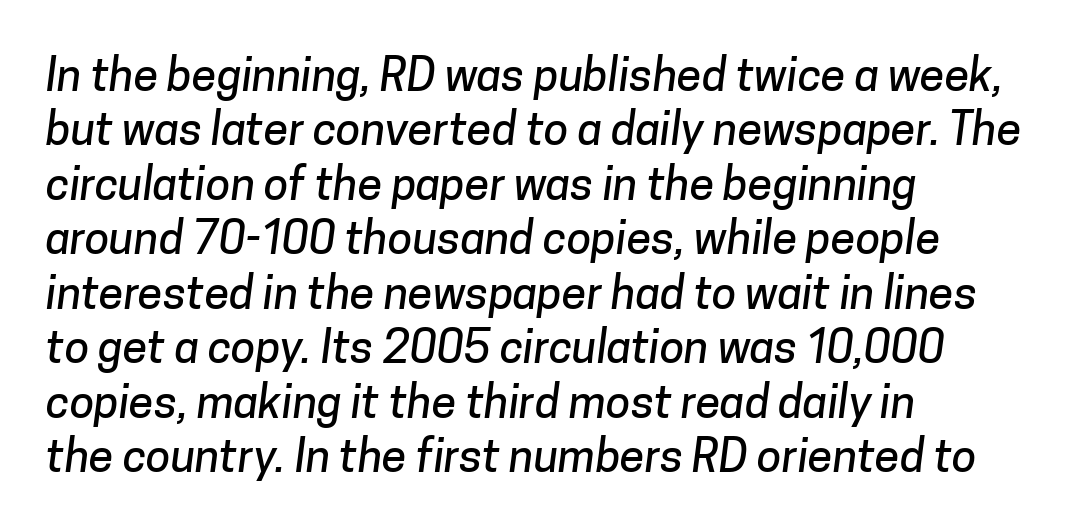
{"serif": "no", "width": "normal", "stroke_contrast": "low", "x_height": "medium", "monospaced": "no", "underline": "no", "align": "left", "line_spacing_ratio": 1.21, "letter_spacing": "normal", "letter_spacing_em": 0.0, "glyph_px": 45}
